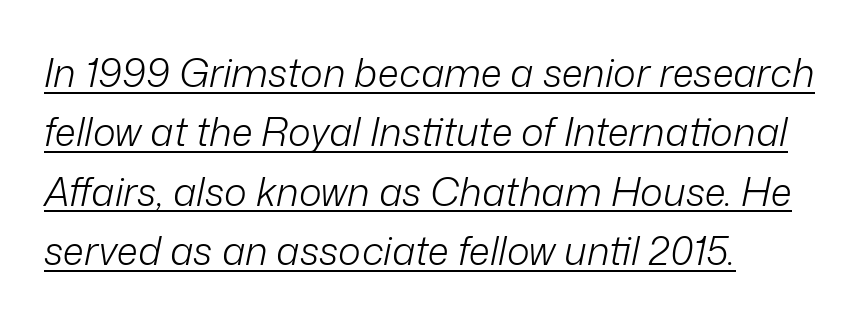
Q: Is the text bold? A: No.
Q: Is the text italic (slanted)? A: Yes, it leans right by about 12 degrees.
Q: Is the text underlined? A: Yes.
Q: How is the paragraph aligned? A: Left-aligned.
Q: Is the spacing between letters normal or unusually wide? A: Normal.
Q: Is the spacing between lines tight, normal or loose? A: Normal.
Q: Width (condensed, normal, or wide)? A: Normal.
Q: Stroke contrast? A: Low.
Q: x-height? A: Medium.
Q: Monospaced? A: No.
